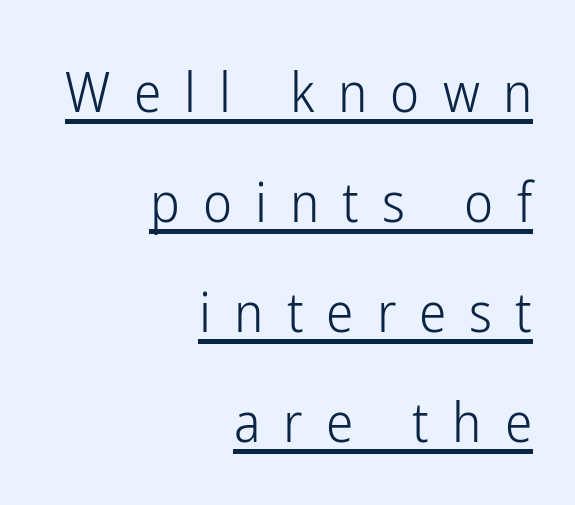
The compositor pushed each line to the right boundary. The face used here is a sans, in the tradition of grotesques and geometrics. Notice how a bar underscores the lettering throughout. Each stroke keeps to a modest, everyday thickness or less. Here the designer chose a conventional face with non-uniform glyph widths.
